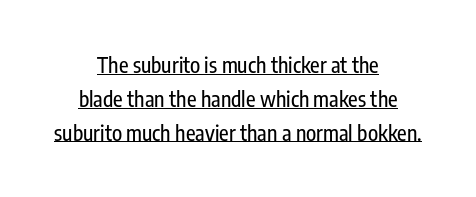
The image shows 21 px text type, upright; set centered, normal line spacing (1.61x), normal letter spacing, underlined.
